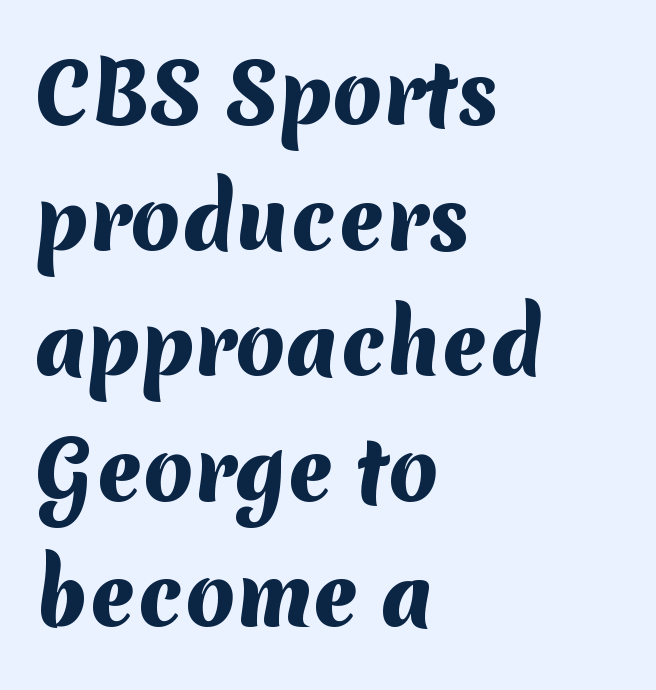
Each letter keeps its own natural width here, so spacing adapts to shape. This is heavy type, rendered in bold. A student would call this left alignment; a typographer would say flush left, rag right. Vertically, the passage feels balanced, rows spaced as you'd expect. Decoration check: the copy has no underline.
